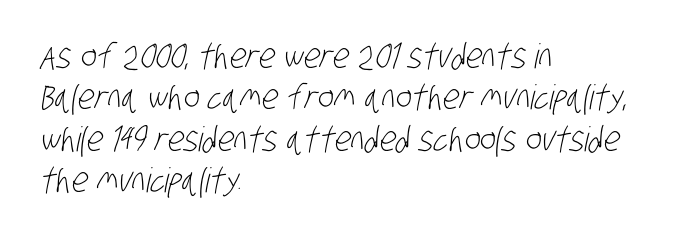
Q: Is the text bold? A: No.
Q: Is the typeface a serif or a sans-serif typeface? A: Sans-serif.
Q: Is the text underlined? A: No.
Q: How is the paragraph aligned? A: Left-aligned.
Q: Is the spacing between letters normal or unusually wide? A: Normal.
Q: Width (condensed, normal, or wide)? A: Condensed.
Q: Stroke contrast? A: Low.
Q: x-height? A: Large.
Q: Monospaced? A: No.
